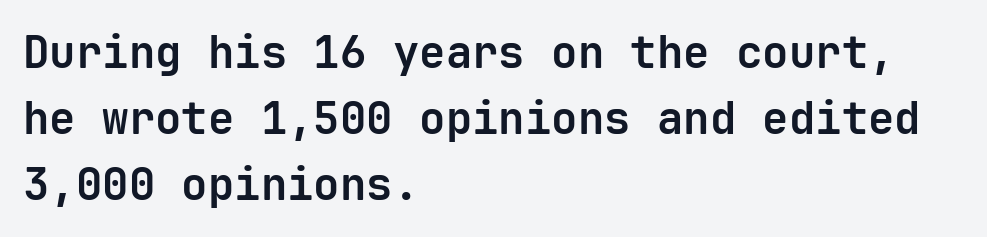
{"serif": "no", "italic": "no", "bold": "yes", "weight": "bold", "width": "normal", "stroke_contrast": "low", "x_height": "medium", "monospaced": "yes", "underline": "no", "align": "left", "line_spacing": "normal", "line_spacing_ratio": 1.5, "letter_spacing": "normal", "letter_spacing_em": 0.0, "glyph_px": 44}
